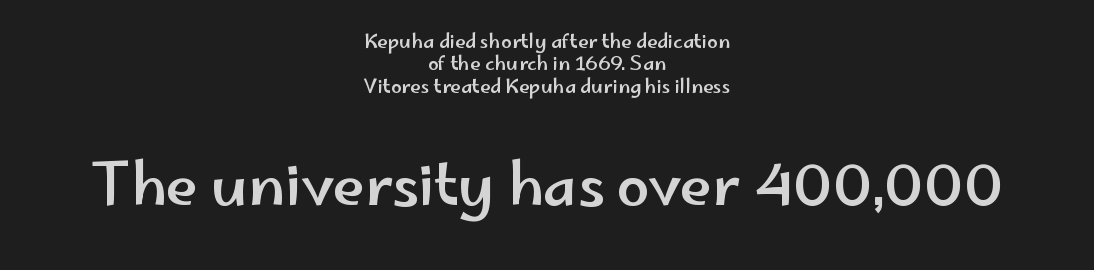
Q: Is the text italic (slanted)? A: No, it is upright.
Q: Is the typeface a serif or a sans-serif typeface? A: Sans-serif.
Q: Is the text underlined? A: No.
Q: How is the paragraph aligned? A: Centered.
Q: Is the spacing between letters normal or unusually wide? A: Normal.
Q: Which block of text is set in a larger size, the first (top) or the second (bottom)? A: The second (bottom) one.
Q: Width (condensed, normal, or wide)? A: Wide.
Q: Stroke contrast? A: Low.
Q: x-height? A: Small.
Q: Monospaced? A: No.
